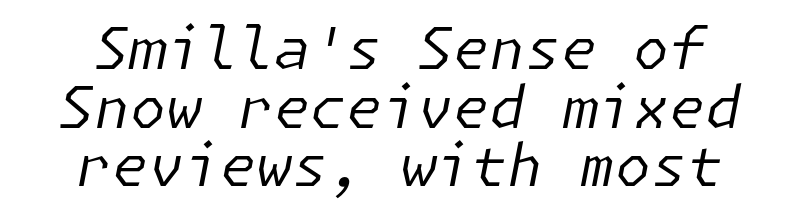
{"italic": "yes", "lean": "right", "slant_degrees": 11, "bold": "no", "weight": "regular", "width": "normal", "stroke_contrast": "low", "x_height": "medium", "underline": "no", "line_spacing": "tight", "line_spacing_ratio": 1.01, "letter_spacing": "normal", "letter_spacing_em": 0.0, "glyph_px": 58}
